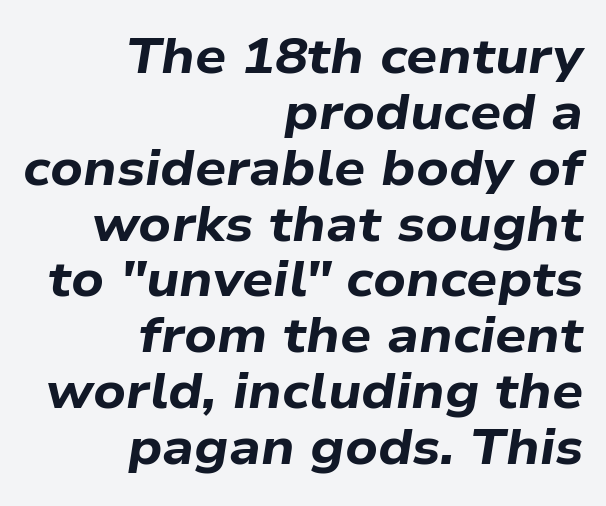
The image shows 49 px bold, wide type, italic (leaning right); set right-aligned, tight line spacing (1.14x), normal letter spacing, not underlined; low stroke contrast and a medium x-height.
